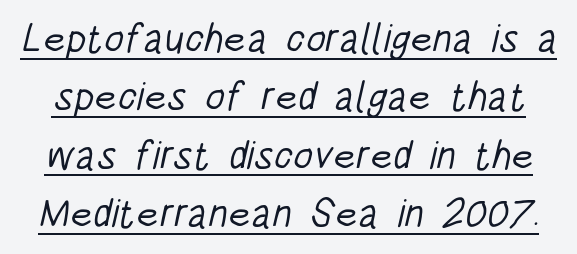
{"serif": "no", "bold": "no", "weight": "light", "width": "condensed", "stroke_contrast": "low", "x_height": "large", "monospaced": "no", "underline": "yes", "line_spacing": "normal", "line_spacing_ratio": 1.46, "letter_spacing": "normal", "letter_spacing_em": 0.0, "glyph_px": 40}
